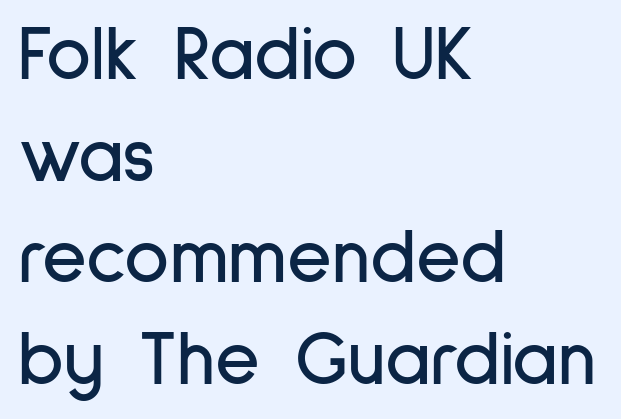
Q: Is the text italic (slanted)? A: No, it is upright.
Q: Is the typeface a serif or a sans-serif typeface? A: Sans-serif.
Q: Is the text underlined? A: No.
Q: How is the paragraph aligned? A: Left-aligned.
Q: Is the spacing between letters normal or unusually wide? A: Normal.
Q: Is the spacing between lines tight, normal or loose? A: Normal.
Q: Width (condensed, normal, or wide)? A: Condensed.
Q: Stroke contrast? A: Low.
Q: x-height? A: Medium.
Q: Monospaced? A: No.
